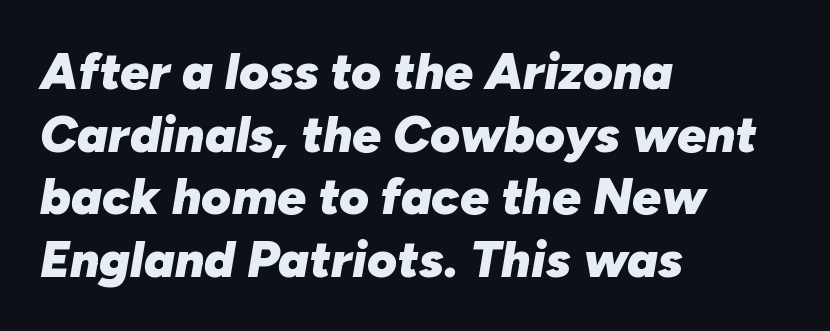
Is the type bold? Yes — the strokes are clearly thick and heavy. Look at the tracking — it's just the regular setting, nothing added. Glance below the letters and you will spot only blank space. You could not count columns in this text — the font is proportionally spaced.
